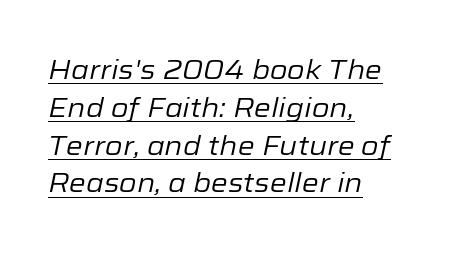
The image shows 27 px text type, italic (leaning right); set left-aligned, normal line spacing (1.4x), normal letter spacing, underlined.
